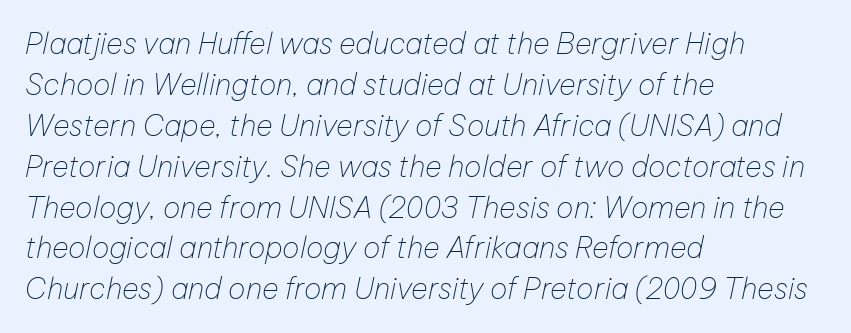
Q: Is the text bold? A: No.
Q: Is the text italic (slanted)? A: Yes, it leans right by about 12 degrees.
Q: Is the text underlined? A: No.
Q: How is the paragraph aligned? A: Left-aligned.
Q: Is the spacing between letters normal or unusually wide? A: Normal.
Q: Is the spacing between lines tight, normal or loose? A: Normal.
Q: Width (condensed, normal, or wide)? A: Normal.
Q: Stroke contrast? A: Low.
Q: x-height? A: Medium.
Q: Monospaced? A: No.
